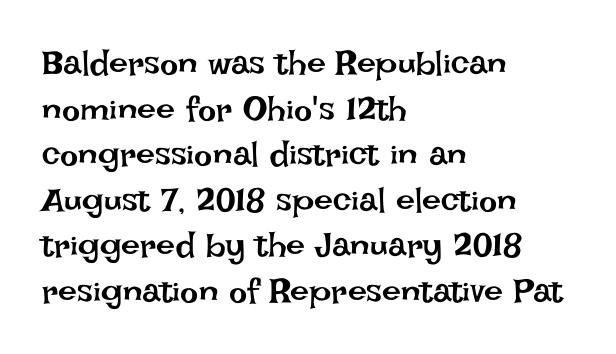
The image shows 34 px regular-weight type, upright; set left-aligned, normal line spacing (1.34x), normal letter spacing, not underlined; low stroke contrast and a large x-height.
